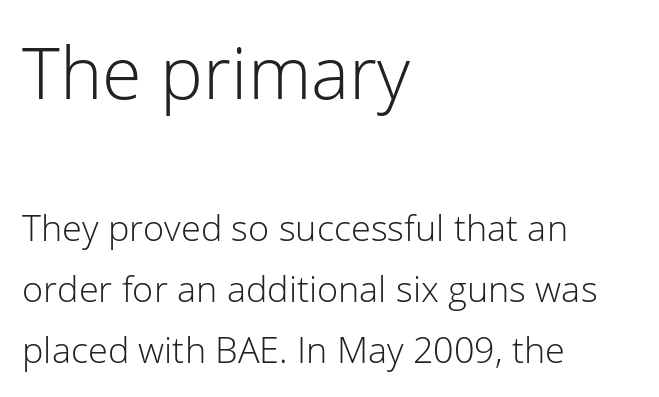
The image shows 72 px light sans-serif type, upright; set left-aligned, normal line spacing (1.7x), normal letter spacing, not underlined; the first (top) block is 2.0x larger; low stroke contrast and a medium x-height.
